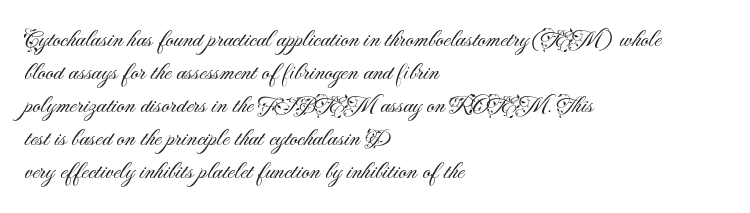
The image shows 25 px text type; set left-aligned, normal line spacing (1.32x), normal letter spacing, not underlined.
